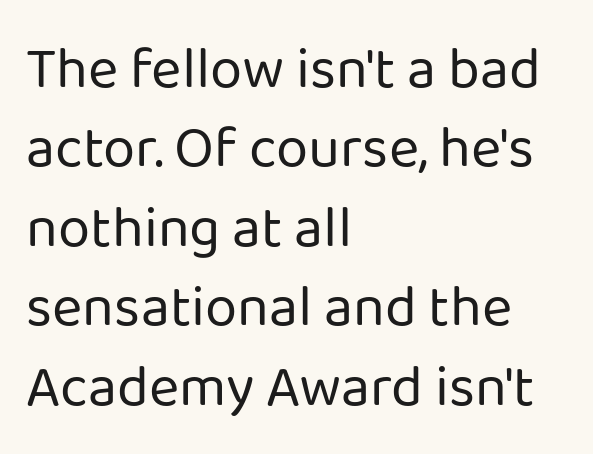
{"serif": "no", "italic": "no", "bold": "no", "weight": "regular", "width": "normal", "stroke_contrast": "low", "x_height": "medium", "monospaced": "no", "underline": "no", "align": "left", "line_spacing": "normal", "line_spacing_ratio": 1.37, "letter_spacing": "normal", "letter_spacing_em": 0.0, "glyph_px": 58}
